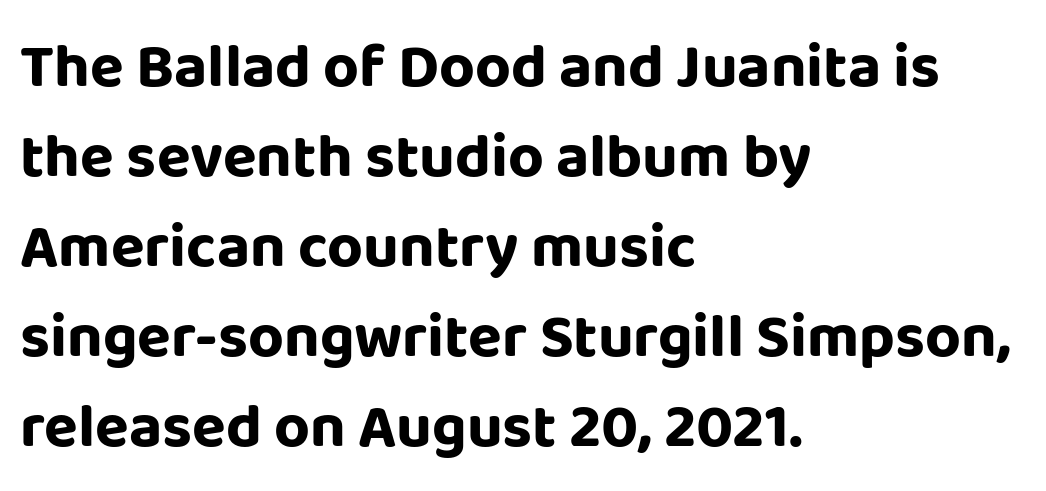
{"serif": "no", "italic": "no", "bold": "yes", "weight": "bold", "width": "normal", "stroke_contrast": "low", "x_height": "large", "monospaced": "no", "underline": "no", "align": "left", "line_spacing": "normal", "line_spacing_ratio": 1.45, "letter_spacing": "normal", "letter_spacing_em": 0.0, "glyph_px": 62}
